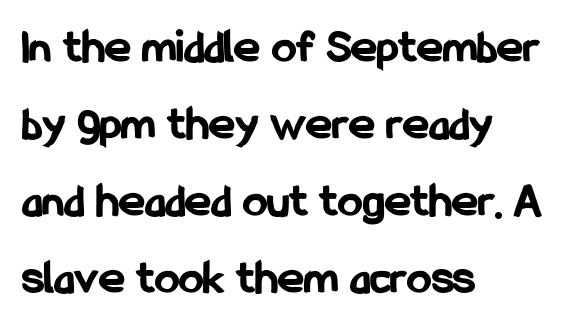
{"serif": "no", "italic": "no", "bold": "yes", "weight": "bold", "width": "condensed", "stroke_contrast": "low", "x_height": "medium", "monospaced": "no", "underline": "no", "align": "left", "line_spacing": "normal", "line_spacing_ratio": 1.57, "letter_spacing": "normal", "letter_spacing_em": 0.0, "glyph_px": 49}
